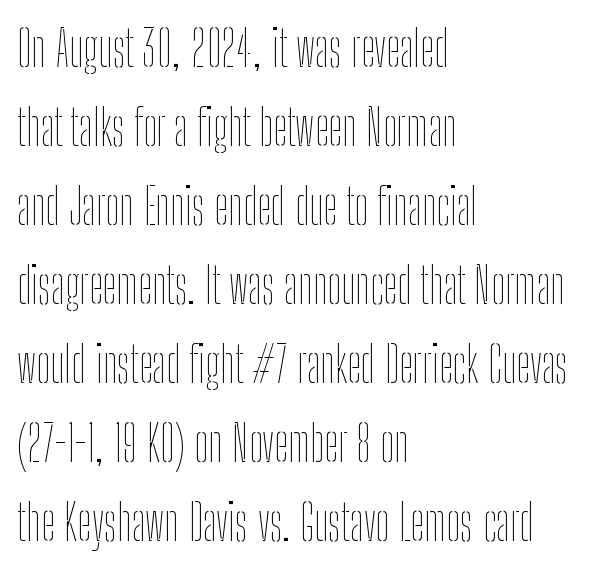
The image shows 50 px thin, condensed type, upright; set left-aligned, normal line spacing (1.58x), normal letter spacing, not underlined; low stroke contrast and a medium x-height.
